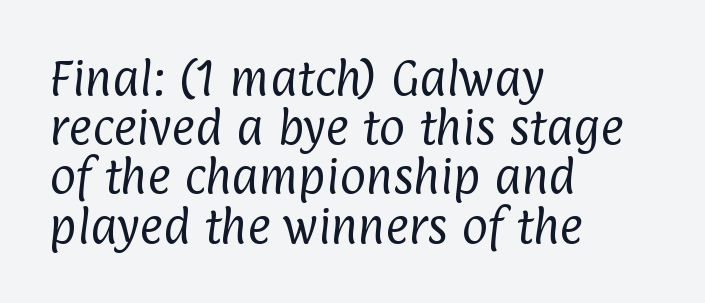
The image shows 40 px regular-weight, condensed sans-serif type; set left-aligned, line spacing 1.23x, normal letter spacing, not underlined; low stroke contrast and a medium x-height.
